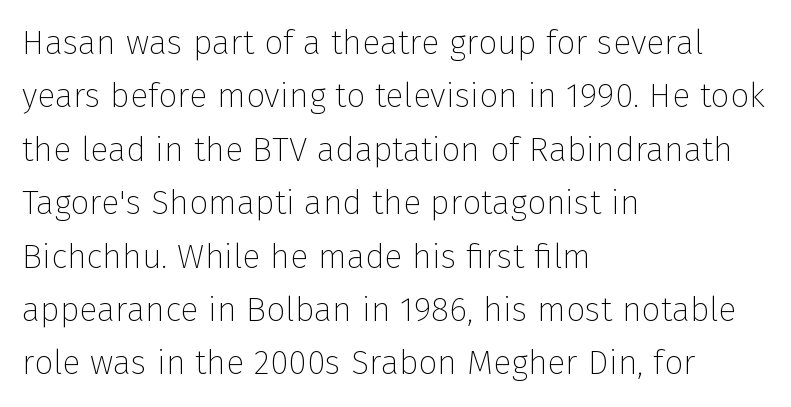
The image shows 34 px thin sans-serif type, upright; set left-aligned, normal line spacing (1.57x), normal letter spacing, not underlined; low stroke contrast and a medium x-height.
